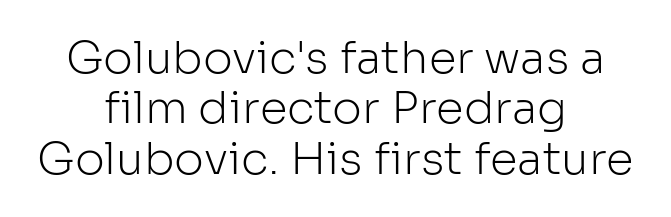
This rendering leaves character spacing at its baseline value. Every character sits straight up, as roman type does. Ink coverage per letter is moderate at most. Think of a printed novel: that variable character pitch is what you see here. Leading is clearly below the norm, producing a dense column.
